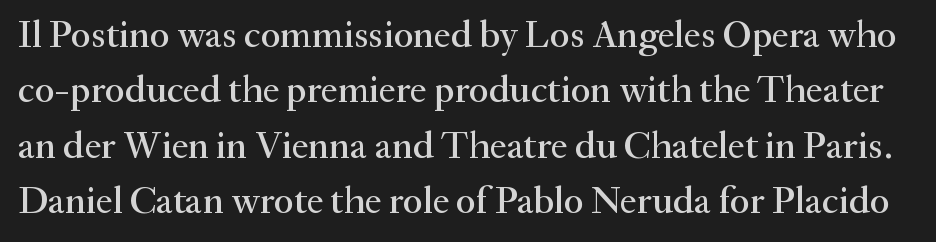
The face used here is rendered with its standard letterfit. The strip under each line holds only bare page. One glance says typical: line gaps are just what's usual. This is serif lettering, the kind often seen in printed books.
